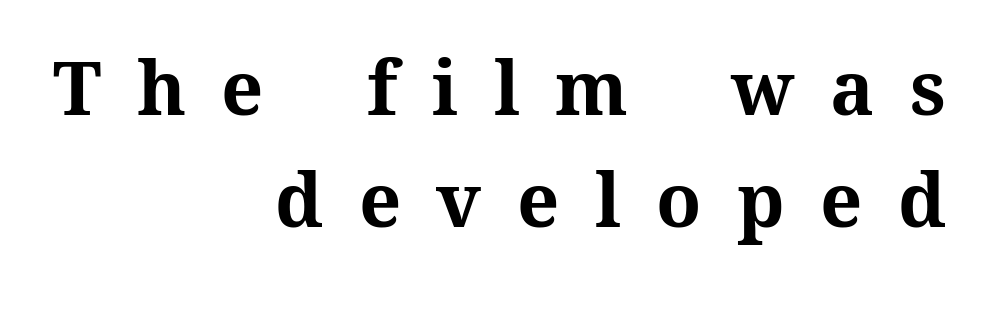
{"italic": "no", "bold": "yes", "weight": "bold", "width": "normal", "stroke_contrast": "medium", "x_height": "medium", "monospaced": "no", "underline": "no", "align": "right", "line_spacing": "normal", "line_spacing_ratio": 1.52, "letter_spacing": "wide", "letter_spacing_em": 0.48, "glyph_px": 74}
